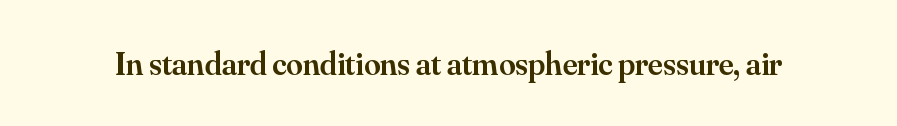
Underlining? Definitely not there. The face used here is proportionally spaced, like ordinary book or web type. Characters remain perfectly vertical along every line. The rendering shows small feet on the letterforms — a serif design. Observe the ordinary spacing: letters are neighbours, not strangers. The glyphs have the mass of a demibold cut, below bold.
